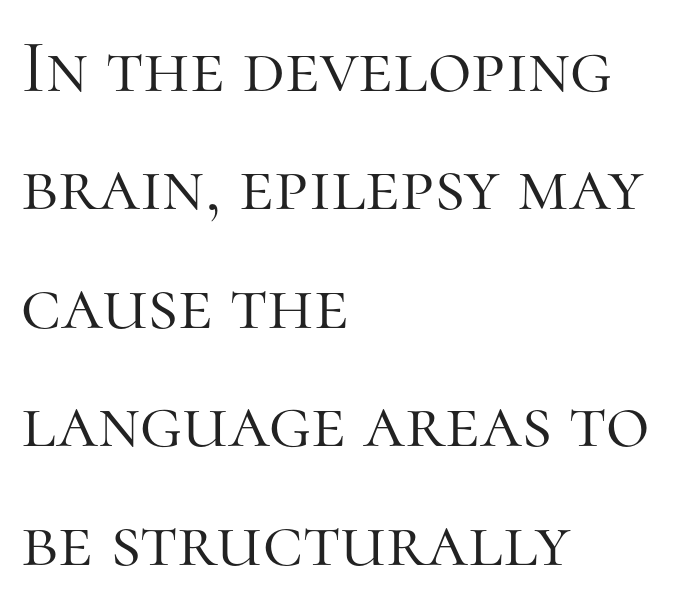
The image shows 75 px light serif type, upright; set left-aligned, normal line spacing (1.58x), normal letter spacing, not underlined; high stroke contrast and a medium x-height.
